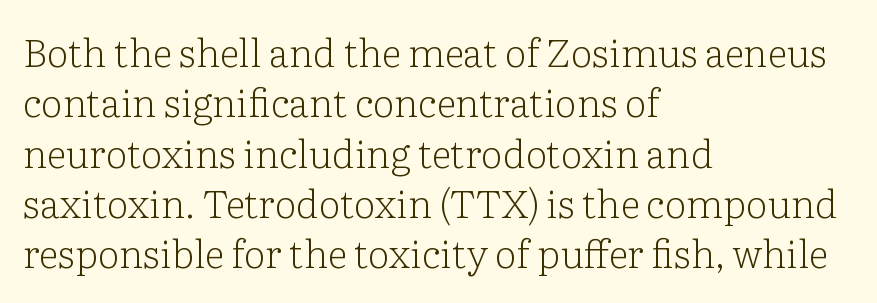
The image shows 39 px light serif type, upright; set left-aligned, normal line spacing (1.29x), normal letter spacing, not underlined; low stroke contrast and a medium x-height.
